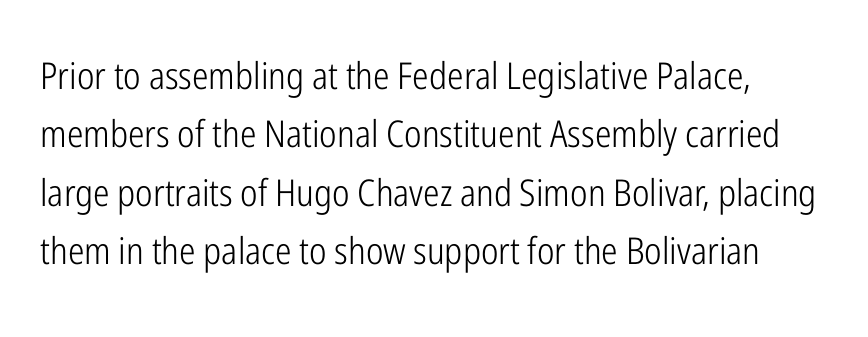
Q: Is the text bold? A: No.
Q: Is the text italic (slanted)? A: No, it is upright.
Q: Is the typeface a serif or a sans-serif typeface? A: Sans-serif.
Q: Is the text underlined? A: No.
Q: Is the spacing between letters normal or unusually wide? A: Normal.
Q: Is the spacing between lines tight, normal or loose? A: Normal.
Q: Width (condensed, normal, or wide)? A: Condensed.
Q: Stroke contrast? A: Low.
Q: x-height? A: Medium.
Q: Monospaced? A: No.
